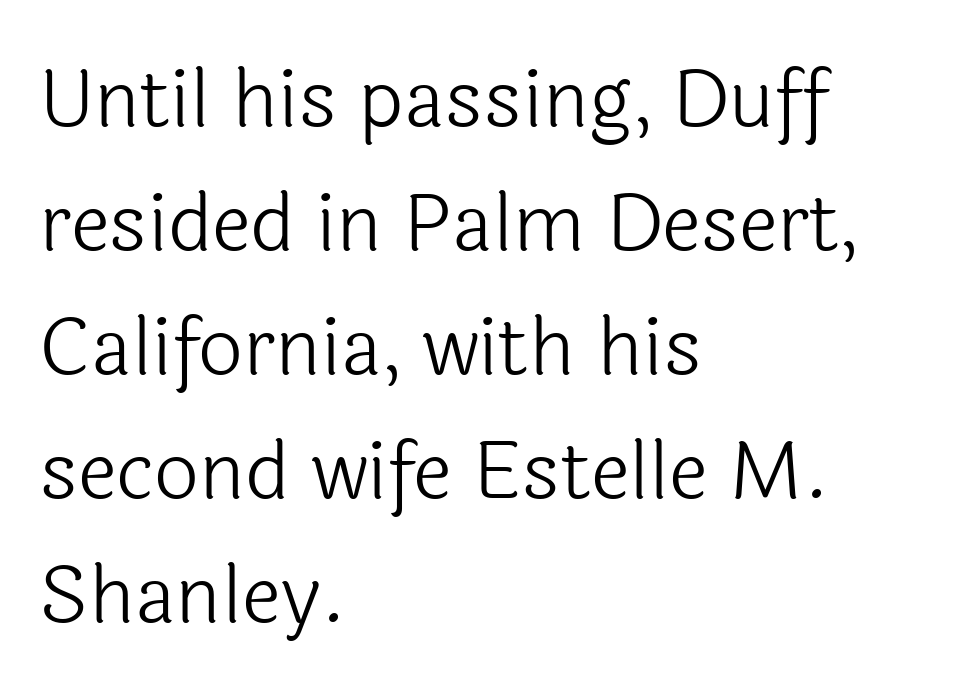
{"serif": "no", "italic": "no", "bold": "no", "weight": "light", "width": "normal", "x_height": "medium", "monospaced": "no", "underline": "no", "align": "left", "line_spacing": "normal", "line_spacing_ratio": 1.57, "letter_spacing": "normal", "letter_spacing_em": 0.0, "glyph_px": 79}
